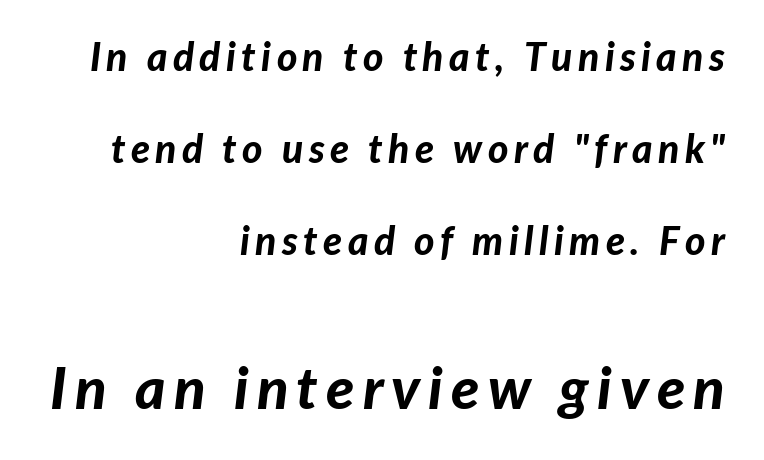
{"italic": "yes", "lean": "right", "slant_degrees": 7, "bold": "yes", "weight": "bold", "width": "normal", "stroke_contrast": "low", "x_height": "medium", "monospaced": "no", "underline": "no", "align": "right", "line_spacing": "loose", "line_spacing_ratio": 2.36, "larger_block": "second", "size_ratio": 1.49, "glyph_px": 58}
